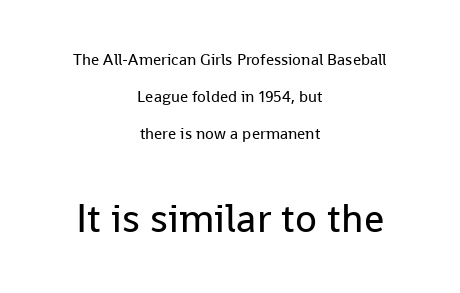
Ordinary non-slanted type is in use. The strip under each line holds only bare page. The compositor balanced each line on the midline. Default kerning and tracking; the words read as compact shapes. The passage shown is typed in a proportional face where columns would drift. The font is comparable to plain body text, perhaps lighter.
